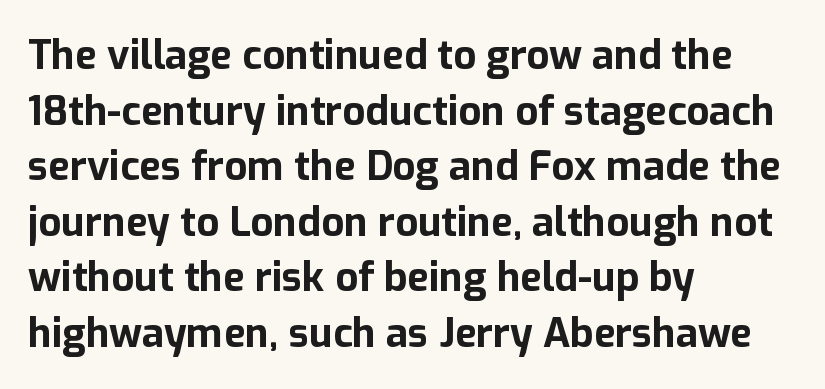
{"serif": "no", "italic": "no", "bold": "yes", "weight": "bold", "width": "normal", "stroke_contrast": "low", "x_height": "medium", "monospaced": "no", "underline": "no", "align": "left", "line_spacing": "normal", "line_spacing_ratio": 1.39, "letter_spacing": "normal", "letter_spacing_em": 0.0, "glyph_px": 40}
